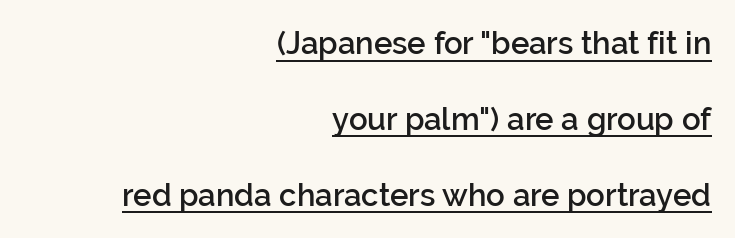
The lettering holds an erect, upright posture throughout. Does the leading feel generous? Absolutely, it's lavish. The lines are quadded right. The passage shown has conventional tracking throughout. Is there an underline? Yes — a line sits under the letters.
